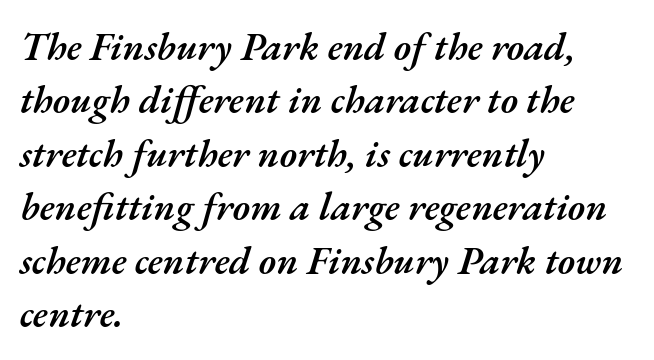
The image shows 39 px semibold type, italic (leaning right); set left-aligned, normal line spacing (1.37x), normal letter spacing, not underlined; medium stroke contrast and a small x-height.
